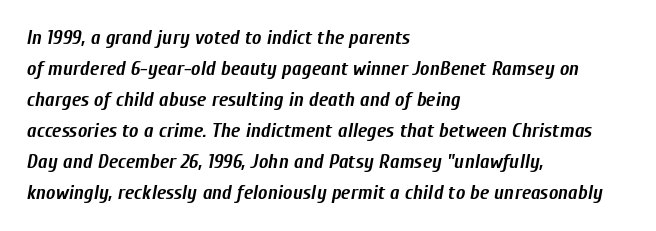
{"italic": "yes", "lean": "right", "slant_degrees": 10, "bold": "yes", "underline": "no", "align": "left", "line_spacing": "normal", "line_spacing_ratio": 1.55, "letter_spacing": "normal", "letter_spacing_em": 0.0, "glyph_px": 20}
